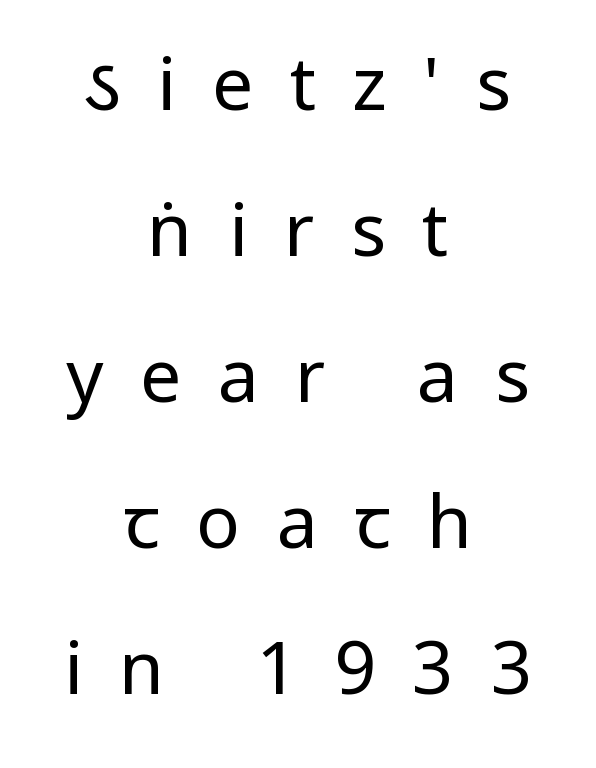
A student would call this center alignment; a typographer would say set centered. Has an underline been added? It has not. Note: no serifs on the glyphs. Rendered with straight, roman letterforms.
